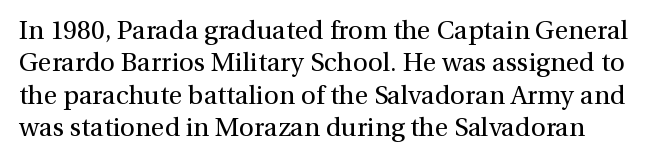
The line texture is even and compact thanks to regular tracking. Rendered with straight, roman letterforms. Weight class: somewhere from thin through regular. The words here are not underlined.
